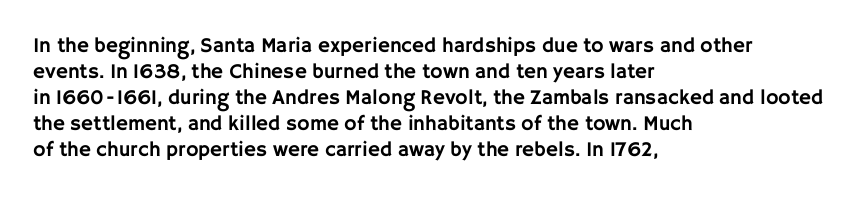
The typesetter chose a ragged-right arrangement here. The type sits square on the baseline with zero lean. There is no visible air inserted between adjacent glyphs. Has an underline been added? It has not.
